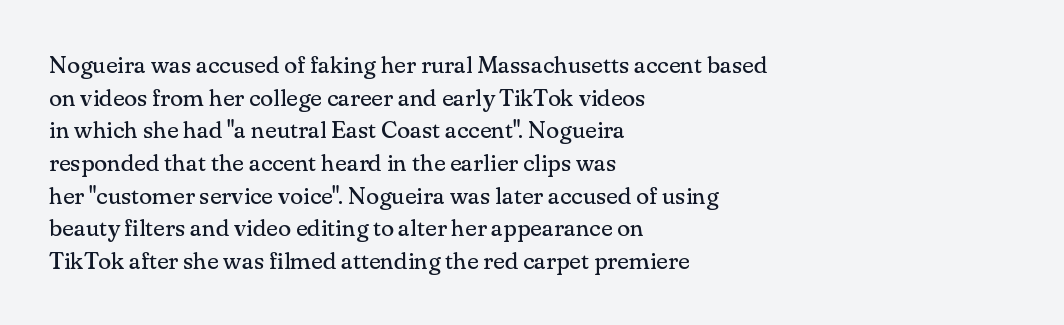
Q: Is the text bold? A: No.
Q: Is the text italic (slanted)? A: No, it is upright.
Q: Is the text underlined? A: No.
Q: How is the paragraph aligned? A: Left-aligned.
Q: Is the spacing between letters normal or unusually wide? A: Normal.
Q: Is the spacing between lines tight, normal or loose? A: Normal.
